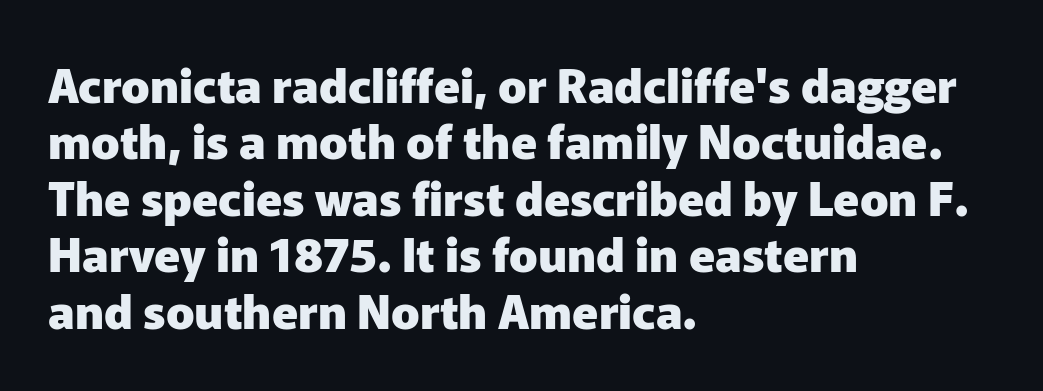
{"serif": "no", "italic": "no", "bold": "yes", "weight": "heavy", "width": "normal", "stroke_contrast": "low", "x_height": "medium", "monospaced": "no", "underline": "no", "align": "left", "line_spacing_ratio": 1.2, "letter_spacing": "normal", "letter_spacing_em": 0.0, "glyph_px": 47}
